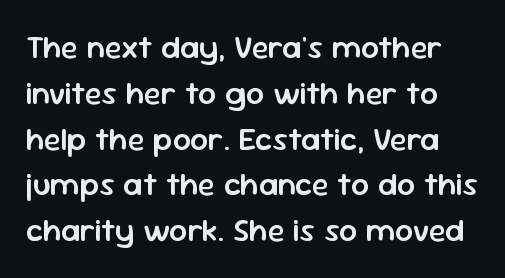
The image shows 32 px semibold sans-serif type, upright; set normal line spacing (1.43x), normal letter spacing, not underlined; low stroke contrast and a medium x-height.
